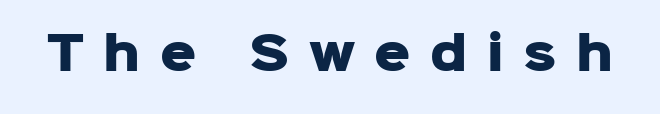
{"serif": "no", "italic": "no", "bold": "yes", "weight": "heavy", "width": "normal", "stroke_contrast": "low", "x_height": "medium", "monospaced": "no", "underline": "no", "letter_spacing": "wide", "letter_spacing_em": 0.43, "glyph_px": 45}
